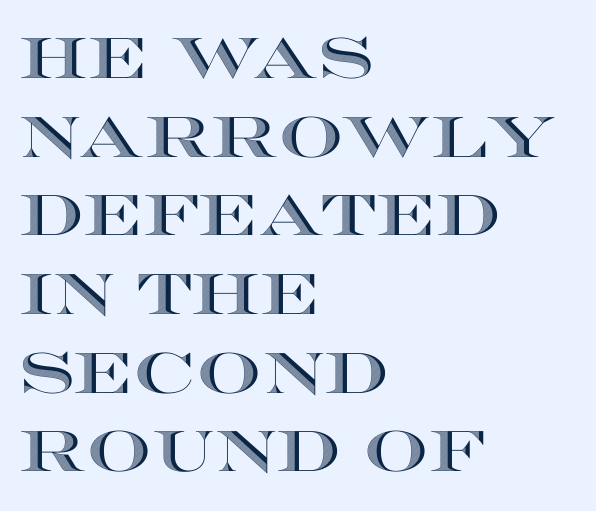
{"italic": "no", "width": "wide", "x_height": "large", "monospaced": "no", "underline": "no", "align": "left", "line_spacing": "normal", "line_spacing_ratio": 1.38, "letter_spacing": "normal", "letter_spacing_em": 0.0, "glyph_px": 57}
